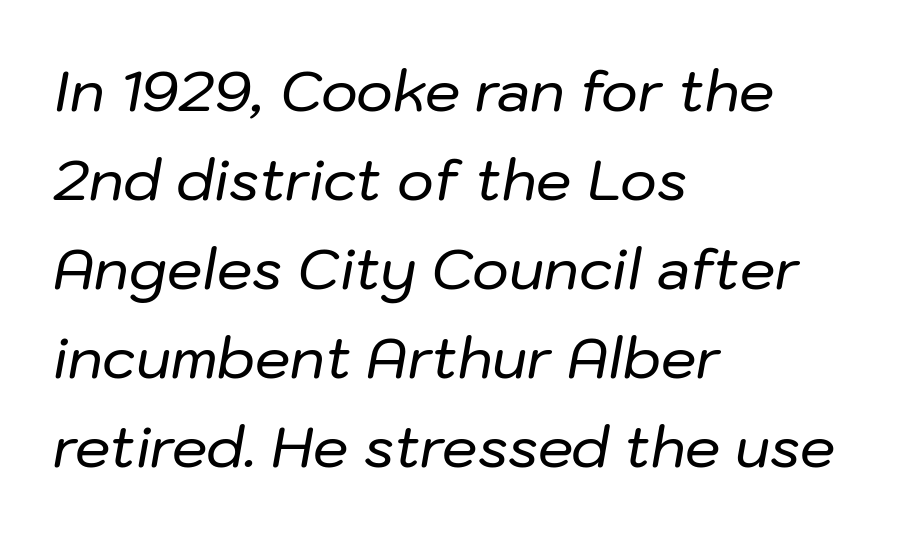
The image shows 56 px text type, italic (leaning right); set left-aligned, normal line spacing (1.59x), normal letter spacing, not underlined; low stroke contrast and a medium x-height.
